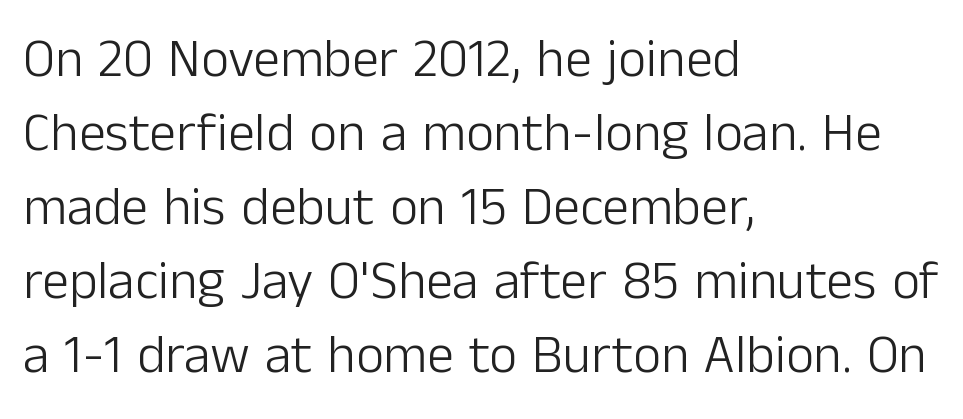
{"serif": "no", "italic": "no", "bold": "no", "weight": "light", "width": "normal", "stroke_contrast": "low", "x_height": "medium", "monospaced": "no", "underline": "no", "align": "left", "line_spacing": "normal", "line_spacing_ratio": 1.37, "letter_spacing": "normal", "letter_spacing_em": 0.0, "glyph_px": 54}
